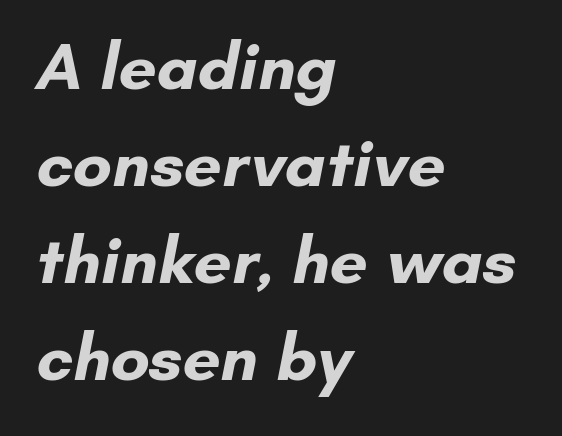
The image shows 67 px bold sans-serif type; set left-aligned, normal line spacing (1.45x), normal letter spacing, not underlined; low stroke contrast and a small x-height.
